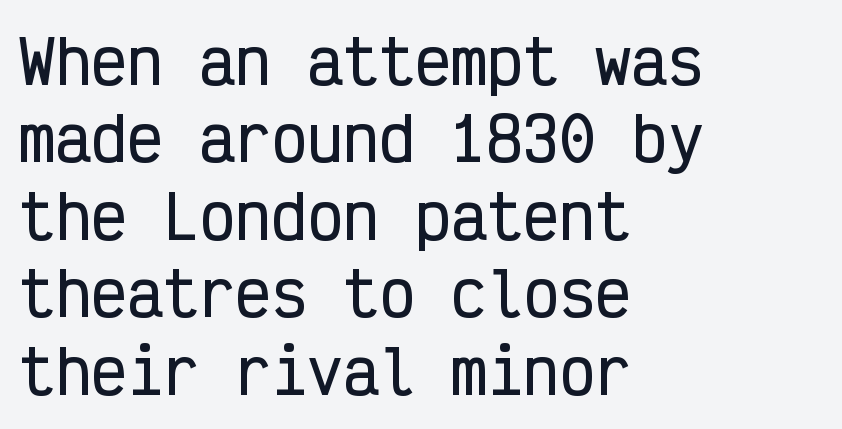
Q: Is the text italic (slanted)? A: No, it is upright.
Q: Is the typeface a serif or a sans-serif typeface? A: Sans-serif.
Q: Is the text underlined? A: No.
Q: How is the paragraph aligned? A: Left-aligned.
Q: Is the spacing between letters normal or unusually wide? A: Normal.
Q: Is the spacing between lines tight, normal or loose? A: Normal.
Q: Width (condensed, normal, or wide)? A: Condensed.
Q: Stroke contrast? A: Low.
Q: x-height? A: Medium.
Q: Monospaced? A: Yes.
